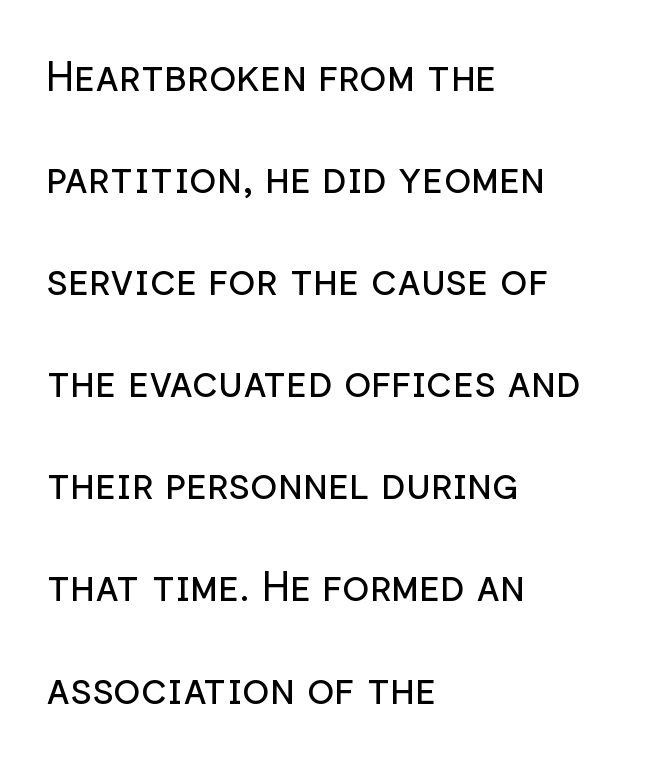
The image shows 41 px regular-weight sans-serif type, upright; set left-aligned, loose line spacing (2.49x), normal letter spacing, not underlined; low stroke contrast and a medium x-height.
